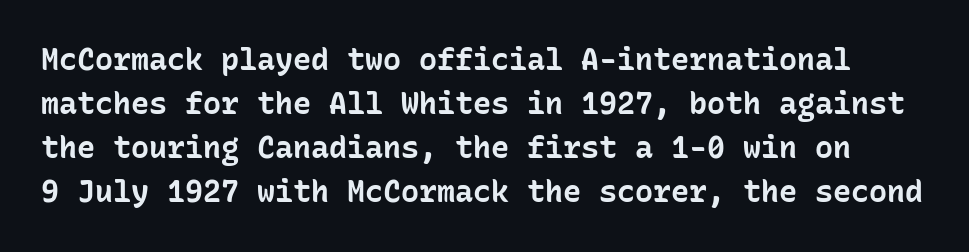
Just letters on the line, the space beneath them empty. Chunky letters — that's bold for sure. Are there feet on the stems? There aren't — it's a sans. What stands out about the letter spacing? Nothing — it is the standard amount. The rows are spaced the way most documents space them.
